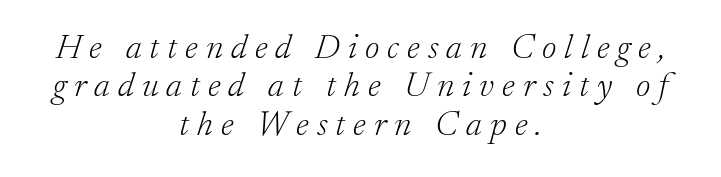
Does the copy run flush right? No — it is centered line by line. These lines were composed using italics. Examine the stroke ends and you'll spot serifs. In terms of letterspacing, this is a distinctly airy, spread setting.
